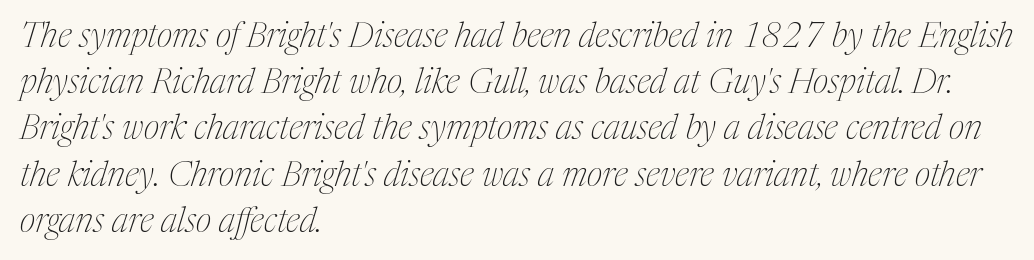
No heavy texture on the line: the type isn't bold. Style check: oblique. The letters carry serifs — small finishing strokes at the ends of their stems. The horizontal fit of the characters is conventional and even. Each line starts at the same left margin while the right side varies. The space between consecutive lines is moderate.
